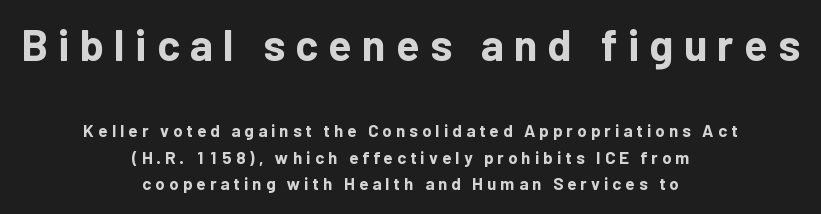
Q: Is the text bold? A: Yes.
Q: Is the text italic (slanted)? A: No, it is upright.
Q: Is the typeface a serif or a sans-serif typeface? A: Sans-serif.
Q: Is the text underlined? A: No.
Q: How is the paragraph aligned? A: Centered.
Q: Is the spacing between letters normal or unusually wide? A: Unusually wide.
Q: Is the spacing between lines tight, normal or loose? A: Normal.
Q: Which block of text is set in a larger size, the first (top) or the second (bottom)? A: The first (top) one.
Q: Width (condensed, normal, or wide)? A: Normal.
Q: Stroke contrast? A: Low.
Q: x-height? A: Medium.
Q: Monospaced? A: No.
